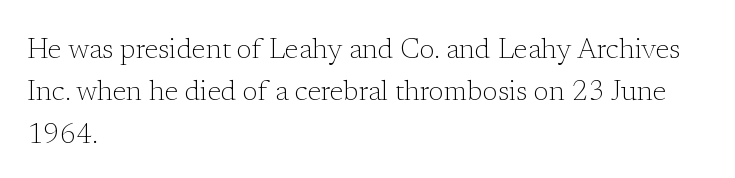
{"serif": "yes", "italic": "no", "bold": "no", "weight": "light", "width": "normal", "stroke_contrast": "low", "x_height": "medium", "monospaced": "no", "underline": "no", "align": "left", "line_spacing": "normal", "line_spacing_ratio": 1.51, "letter_spacing": "normal", "letter_spacing_em": 0.0, "glyph_px": 28}
